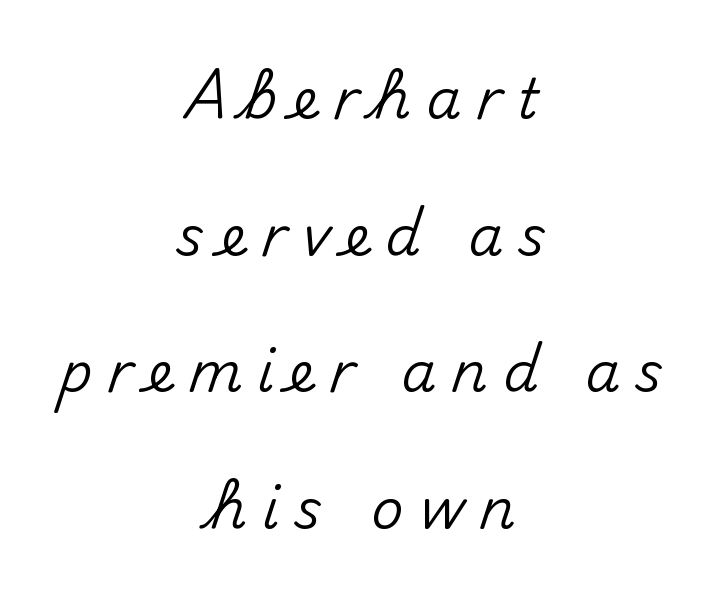
{"serif": "no", "width": "normal", "stroke_contrast": "medium", "x_height": "small", "monospaced": "no", "underline": "no", "align": "center", "line_spacing": "loose", "line_spacing_ratio": 2.44, "letter_spacing": "wide", "letter_spacing_em": 0.27, "glyph_px": 56}
